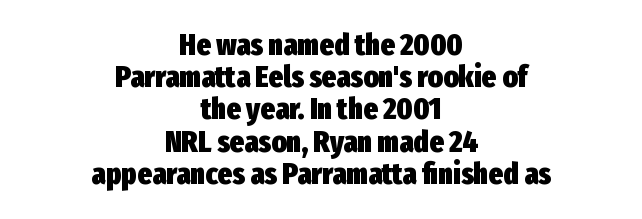
{"serif": "no", "italic": "no", "bold": "yes", "weight": "heavy", "width": "condensed", "stroke_contrast": "low", "x_height": "medium", "monospaced": "no", "underline": "no", "align": "center", "line_spacing": "tight", "line_spacing_ratio": 1.04, "letter_spacing": "normal", "letter_spacing_em": 0.0, "glyph_px": 31}
